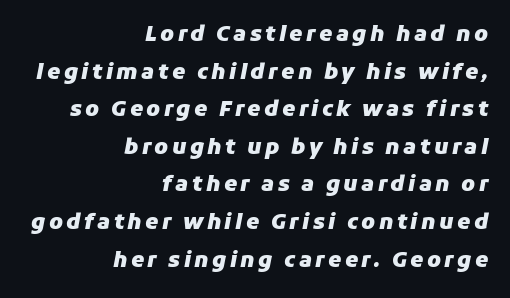
{"italic": "yes", "lean": "right", "slant_degrees": 11, "bold": "yes", "underline": "no", "align": "right", "line_spacing_ratio": 1.79, "glyph_px": 21}
